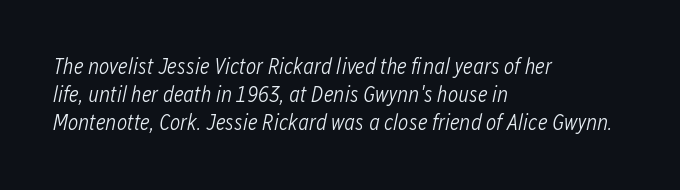
Only glyphs here, with clear space below each row. The specimen reads as italic at a glance. The passage shown stacks its lines at a standard gap. Which margin do the lines hug? The left one — the right edge is uneven. Each stroke keeps to a modest, everyday thickness or less. The face used here is rendered with its standard letterfit.
